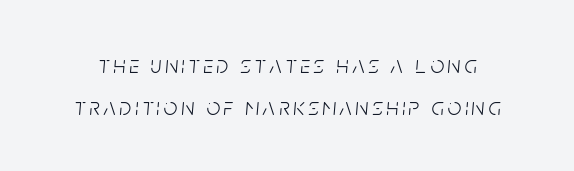
Q: Is the text bold? A: No.
Q: Is the text italic (slanted)? A: Yes, it leans right by about 5 degrees.
Q: Is the text underlined? A: No.
